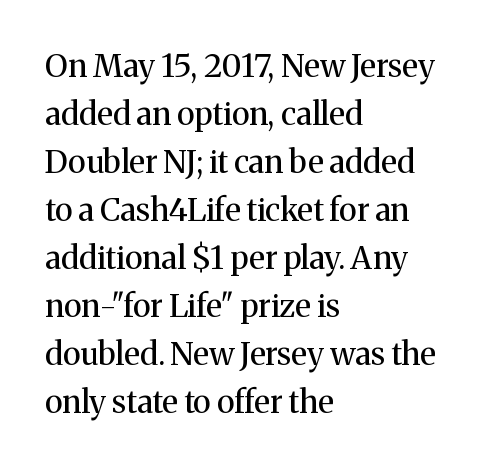
Q: Is the text bold? A: No.
Q: Is the text italic (slanted)? A: No, it is upright.
Q: Is the typeface a serif or a sans-serif typeface? A: Serif.
Q: Is the text underlined? A: No.
Q: How is the paragraph aligned? A: Left-aligned.
Q: Is the spacing between letters normal or unusually wide? A: Normal.
Q: Is the spacing between lines tight, normal or loose? A: Normal.
Q: Width (condensed, normal, or wide)? A: Normal.
Q: Stroke contrast? A: Medium.
Q: x-height? A: Medium.
Q: Monospaced? A: No.
